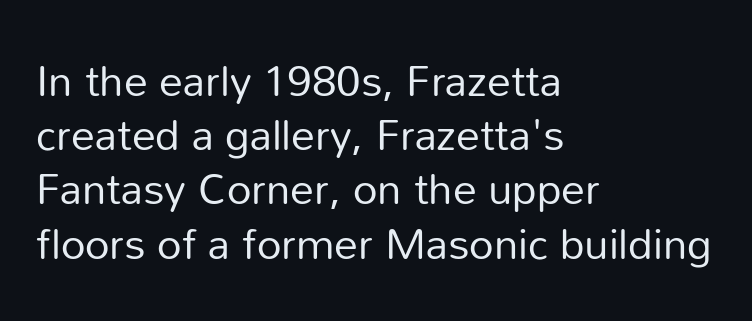
Q: Is the text bold? A: No.
Q: Is the text italic (slanted)? A: No, it is upright.
Q: Is the typeface a serif or a sans-serif typeface? A: Sans-serif.
Q: Is the text underlined? A: No.
Q: How is the paragraph aligned? A: Left-aligned.
Q: Is the spacing between letters normal or unusually wide? A: Normal.
Q: Is the spacing between lines tight, normal or loose? A: Normal.
Q: Width (condensed, normal, or wide)? A: Normal.
Q: Stroke contrast? A: Low.
Q: x-height? A: Medium.
Q: Monospaced? A: No.
